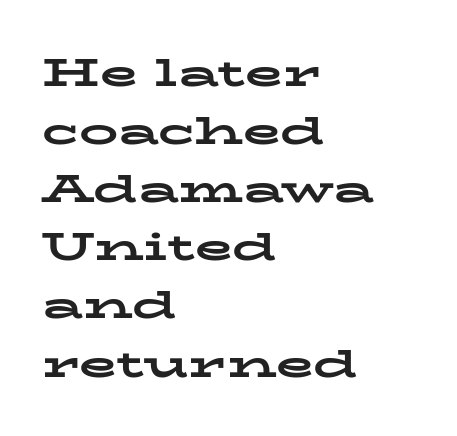
The image shows 39 px bold, wide serif type, upright; set left-aligned, normal line spacing (1.49x), normal letter spacing, not underlined; low stroke contrast and a medium x-height.
